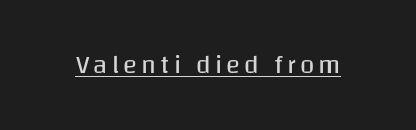
Q: Is the text bold? A: No.
Q: Is the text italic (slanted)? A: No, it is upright.
Q: Is the text underlined? A: Yes.
